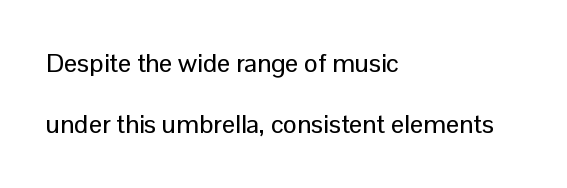
Compared with a centered layout, this one pins lines to the left instead. Style check: upright. The letterforms sit shoulder to shoulder at normal distance. Nobody drew a line under any word here. One glance says open: line gaps are wider than usual.
